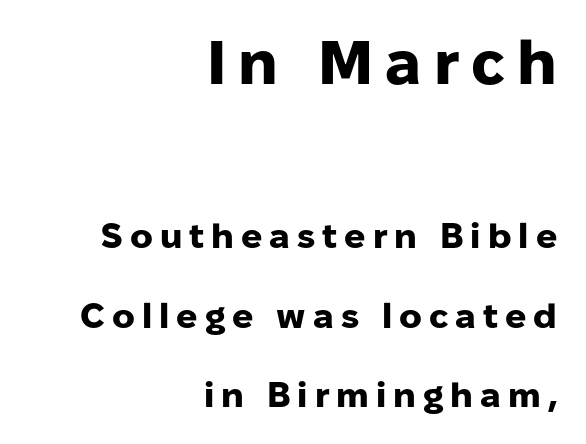
The image shows 61 px heavy sans-serif type, upright; set right-aligned, loose line spacing (2.27x), unusually wide letter spacing (+0.2 em), not underlined; the first (top) block is 1.74x larger; low stroke contrast and a medium x-height.
